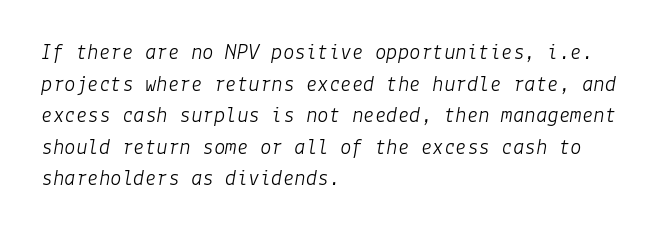
Q: Is the text bold? A: No.
Q: Is the text italic (slanted)? A: Yes, it leans right by about 9 degrees.
Q: Is the text underlined? A: No.
Q: How is the paragraph aligned? A: Left-aligned.
Q: Is the spacing between letters normal or unusually wide? A: Normal.
Q: Is the spacing between lines tight, normal or loose? A: Normal.
